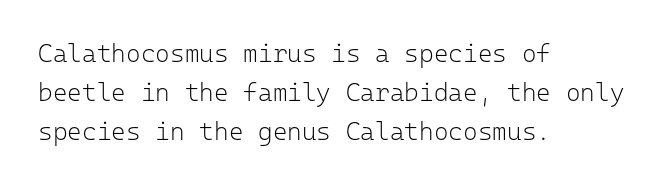
Q: Is the text bold? A: No.
Q: Is the text italic (slanted)? A: No, it is upright.
Q: Is the text underlined? A: No.
Q: How is the paragraph aligned? A: Left-aligned.
Q: Is the spacing between letters normal or unusually wide? A: Normal.
Q: Is the spacing between lines tight, normal or loose? A: Normal.
